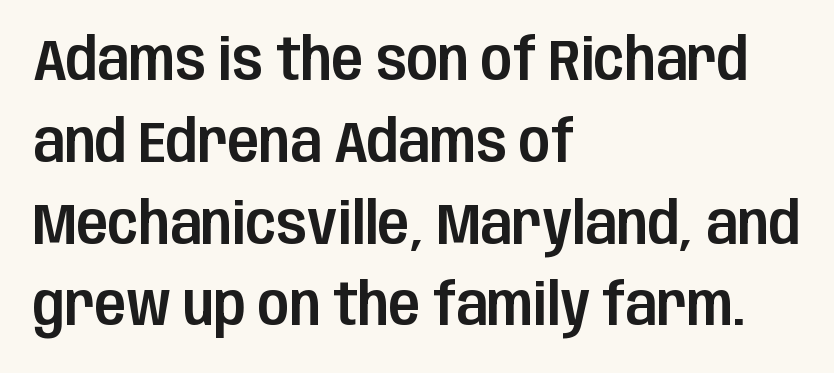
Q: Is the text italic (slanted)? A: No, it is upright.
Q: Is the typeface a serif or a sans-serif typeface? A: Sans-serif.
Q: Is the text underlined? A: No.
Q: How is the paragraph aligned? A: Left-aligned.
Q: Is the spacing between letters normal or unusually wide? A: Normal.
Q: Is the spacing between lines tight, normal or loose? A: Normal.
Q: Width (condensed, normal, or wide)? A: Condensed.
Q: Stroke contrast? A: Low.
Q: x-height? A: Large.
Q: Monospaced? A: No.
